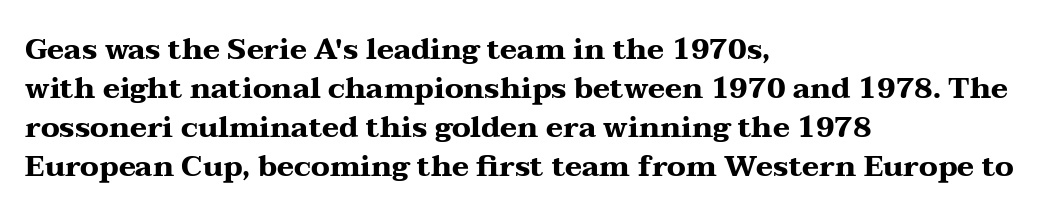
{"serif": "yes", "italic": "no", "bold": "yes", "weight": "heavy", "width": "wide", "stroke_contrast": "medium", "x_height": "medium", "monospaced": "no", "underline": "no", "align": "left", "line_spacing": "normal", "line_spacing_ratio": 1.34, "letter_spacing": "normal", "letter_spacing_em": 0.0, "glyph_px": 29}
